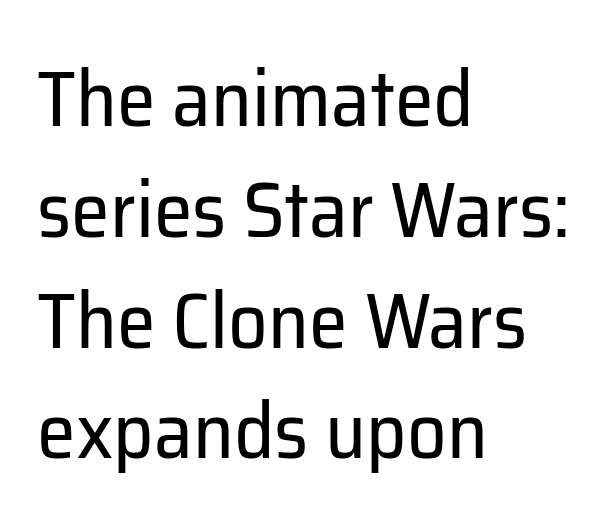
Is there any slant? The stems are plumb. The glyphs in this specimen are sans serif. Short note: letters normally spaced. The weight tops out at a normal text grade. Honestly, the row spacing looks completely unremarkable. Underline: absent.
